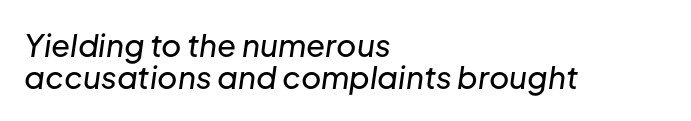
{"italic": "yes", "lean": "right", "slant_degrees": 8, "width": "normal", "stroke_contrast": "low", "x_height": "medium", "monospaced": "no", "underline": "no", "align": "left", "line_spacing": "tight", "line_spacing_ratio": 1.04, "letter_spacing": "normal", "letter_spacing_em": 0.0, "glyph_px": 31}
